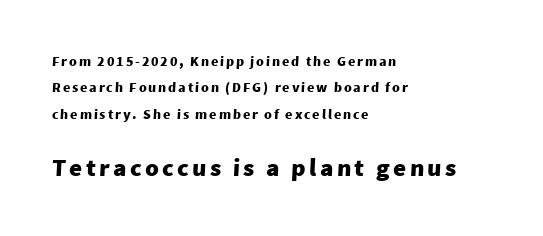
{"bold": "yes", "underline": "no", "align": "left", "line_spacing_ratio": 1.89, "larger_block": "second", "size_ratio": 1.79, "glyph_px": 25}
